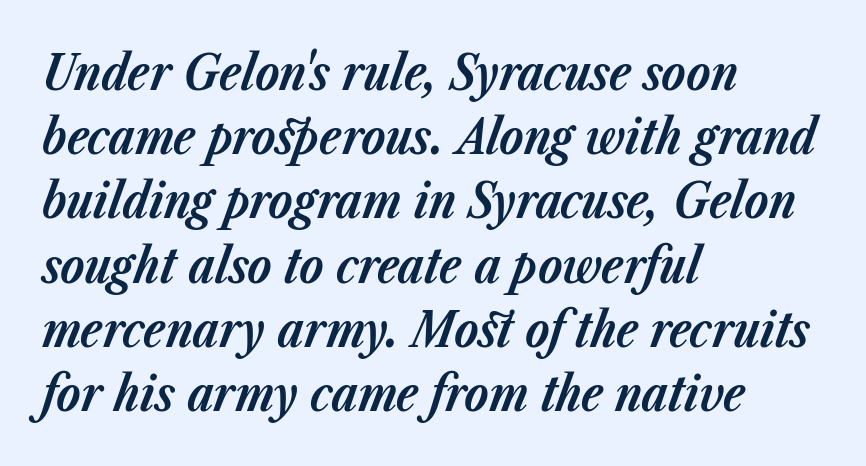
Anything drawn beneath the words? Only blank space. A typesetter would call this proportional, since set widths differ per character. What's the leading like? Ordinary, nothing unusual. The whole block is typeset with a tilt. The line texture is even and compact thanks to regular tracking. The glyphs have the mass of a bold cut.
